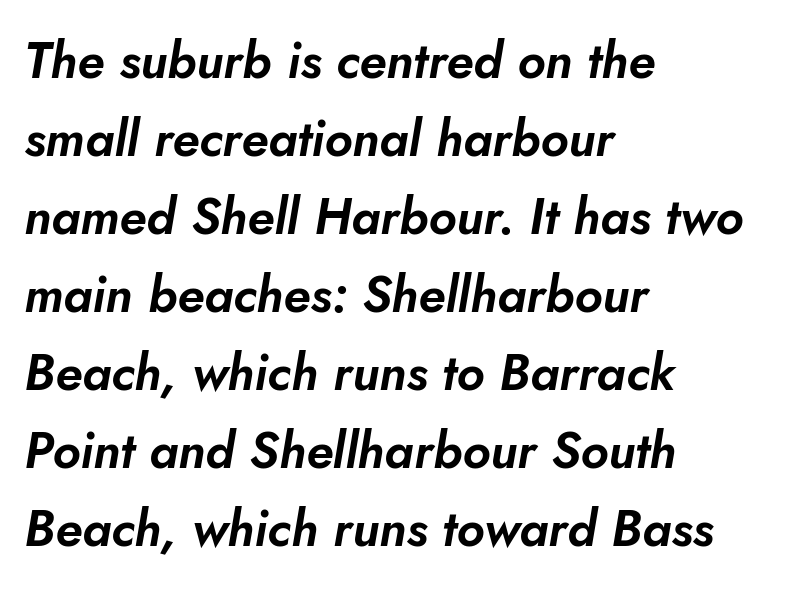
The image shows 50 px text type, italic (leaning right); set left-aligned, normal line spacing (1.56x), normal letter spacing, not underlined; low stroke contrast and a small x-height.
